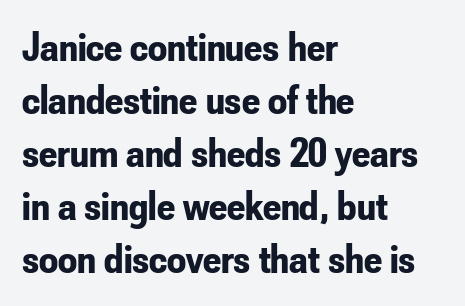
The letters stand upright; this is a roman face. The face used here is a sans, in the tradition of grotesques and geometrics. The letters are bold, with thick, heavy strokes. No word sits above an underline.
